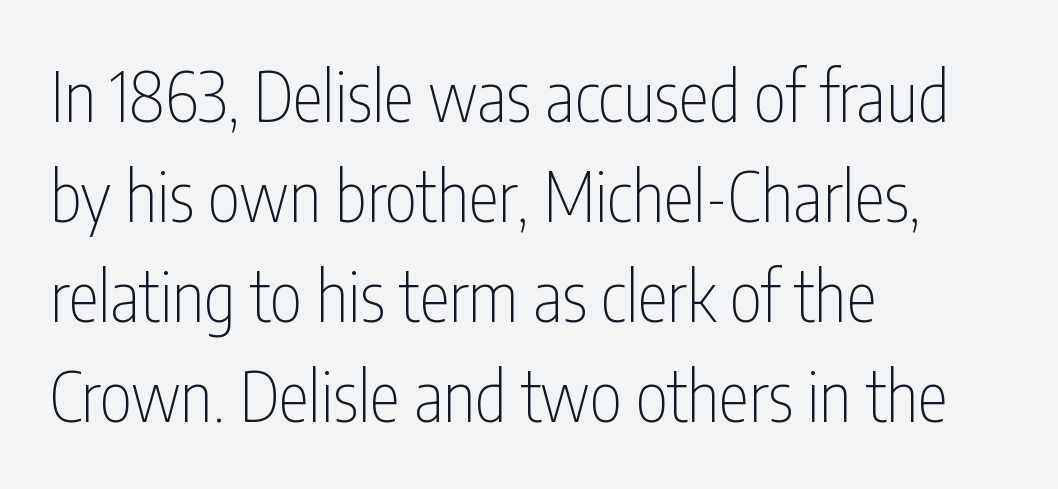
{"serif": "no", "italic": "no", "bold": "no", "weight": "thin", "width": "condensed", "stroke_contrast": "low", "x_height": "medium", "monospaced": "no", "underline": "no", "align": "left", "line_spacing": "normal", "line_spacing_ratio": 1.45, "letter_spacing": "normal", "letter_spacing_em": 0.0, "glyph_px": 69}
